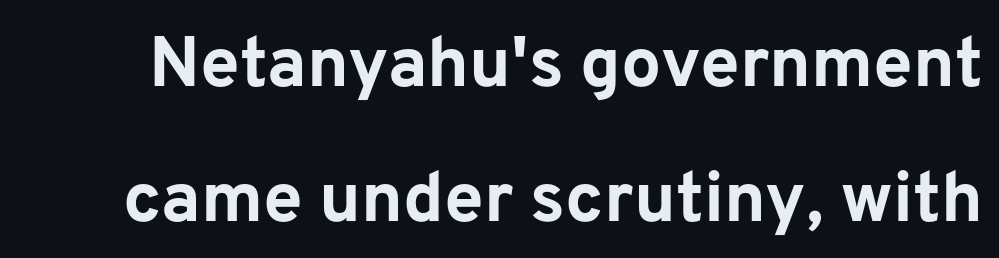
Q: Is the text bold? A: Yes.
Q: Is the text italic (slanted)? A: No, it is upright.
Q: Is the typeface a serif or a sans-serif typeface? A: Sans-serif.
Q: Is the text underlined? A: No.
Q: Is the spacing between letters normal or unusually wide? A: Normal.
Q: Is the spacing between lines tight, normal or loose? A: Loose.
Q: Width (condensed, normal, or wide)? A: Normal.
Q: Stroke contrast? A: Low.
Q: x-height? A: Medium.
Q: Monospaced? A: No.
